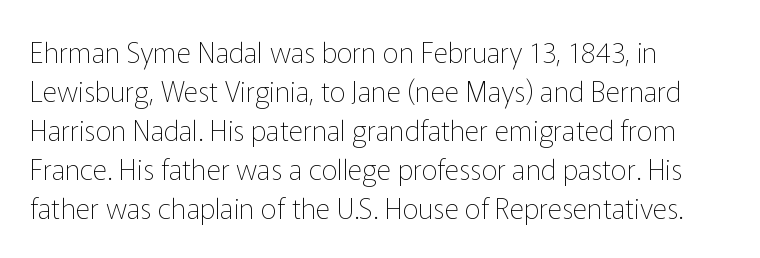
{"serif": "no", "italic": "no", "bold": "no", "weight": "thin", "width": "normal", "stroke_contrast": "low", "x_height": "medium", "monospaced": "no", "underline": "no", "align": "left", "line_spacing": "normal", "line_spacing_ratio": 1.39, "letter_spacing": "normal", "letter_spacing_em": 0.0, "glyph_px": 28}
